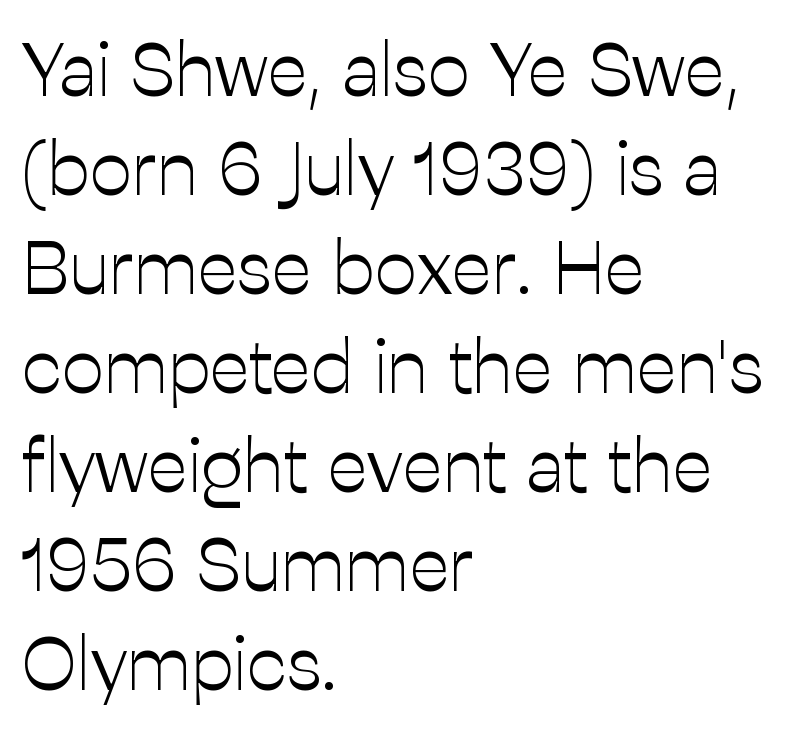
The image shows 75 px light sans-serif type, upright; set left-aligned, normal line spacing (1.32x), normal letter spacing, not underlined; low stroke contrast and a medium x-height.
